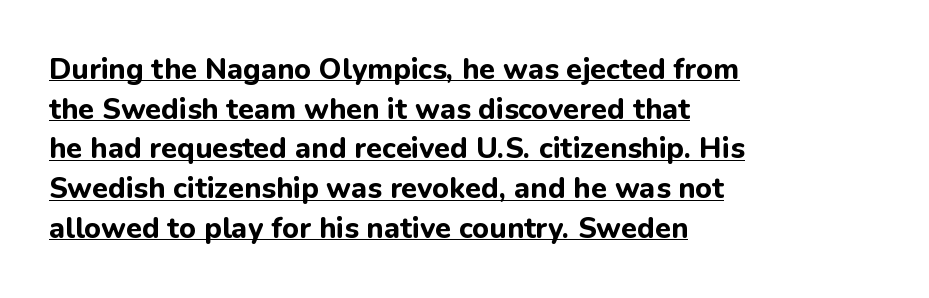
{"serif": "no", "italic": "no", "bold": "yes", "weight": "bold", "width": "normal", "stroke_contrast": "low", "x_height": "medium", "monospaced": "no", "underline": "yes", "align": "left", "line_spacing": "normal", "line_spacing_ratio": 1.37, "letter_spacing": "normal", "letter_spacing_em": 0.0, "glyph_px": 29}
